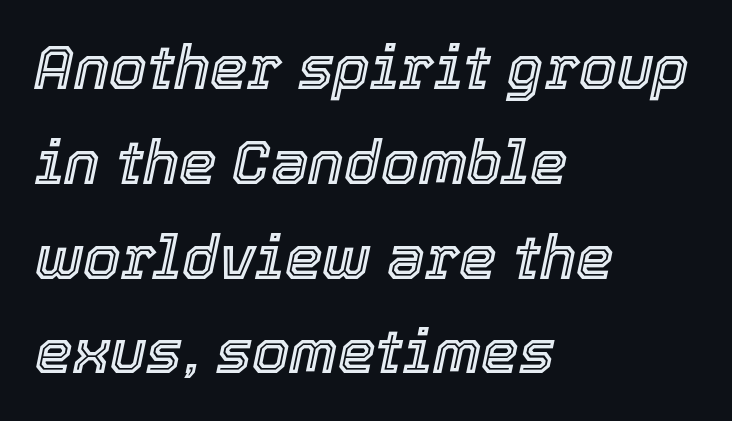
The image shows 60 px text type, italic (leaning right); set left-aligned, normal line spacing (1.58x), normal letter spacing, not underlined; a medium x-height.
